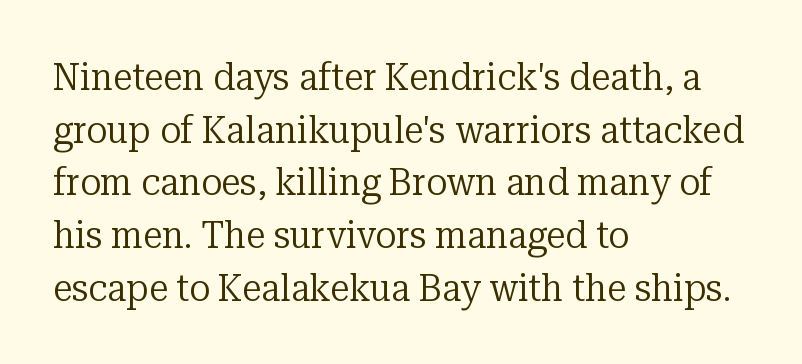
The image shows 39 px regular-weight serif type, upright; set left-aligned, normal line spacing (1.35x), normal letter spacing, not underlined; low stroke contrast and a medium x-height.
